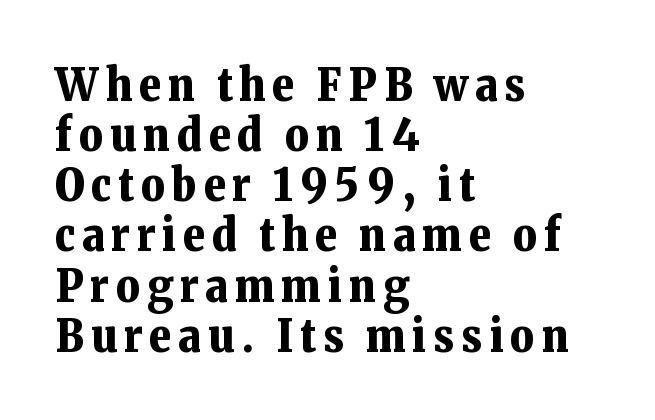
Q: Is the text bold? A: Yes.
Q: Is the text italic (slanted)? A: No, it is upright.
Q: Is the typeface a serif or a sans-serif typeface? A: Serif.
Q: Is the text underlined? A: No.
Q: How is the paragraph aligned? A: Left-aligned.
Q: Is the spacing between lines tight, normal or loose? A: Tight.
Q: Width (condensed, normal, or wide)? A: Normal.
Q: Stroke contrast? A: Low.
Q: x-height? A: Medium.
Q: Monospaced? A: No.
